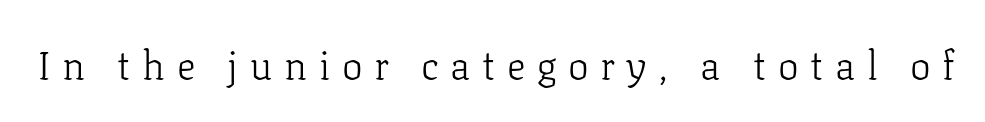
The image shows 39 px light serif type, upright; set unusually wide letter spacing (+0.3 em), not underlined; low stroke contrast and a medium x-height.
